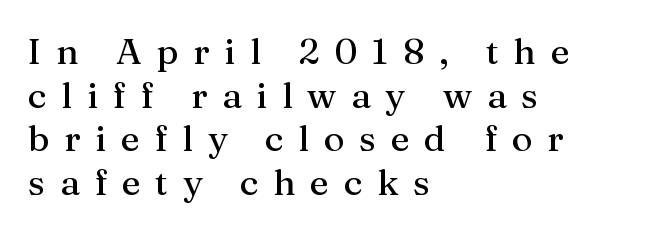
The image shows 36 px serif type, upright; set left-aligned, line spacing 1.21x, unusually wide letter spacing (+0.41 em), not underlined; medium stroke contrast and a medium x-height.
